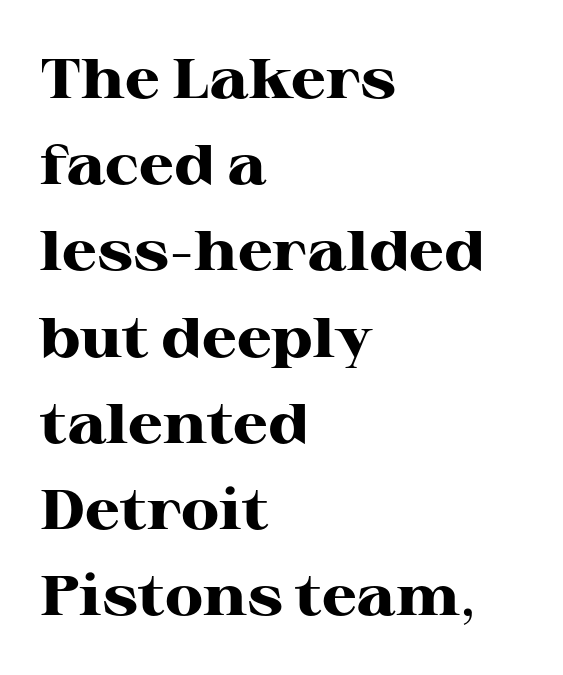
The passage is arranged the way most books set body copy — flush left. The space between consecutive lines is moderate. Quick note: underline off. Is this a fixed-width face? No — the glyphs have proportional, varying widths.
